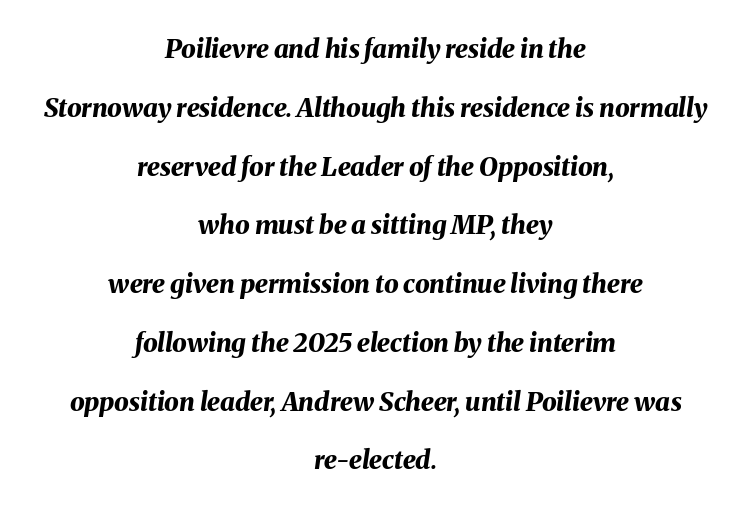
Q: Is the text bold? A: Yes.
Q: Is the text italic (slanted)? A: Yes, it leans right by about 8 degrees.
Q: Is the text underlined? A: No.
Q: How is the paragraph aligned? A: Centered.
Q: Is the spacing between letters normal or unusually wide? A: Normal.
Q: Is the spacing between lines tight, normal or loose? A: Loose.
